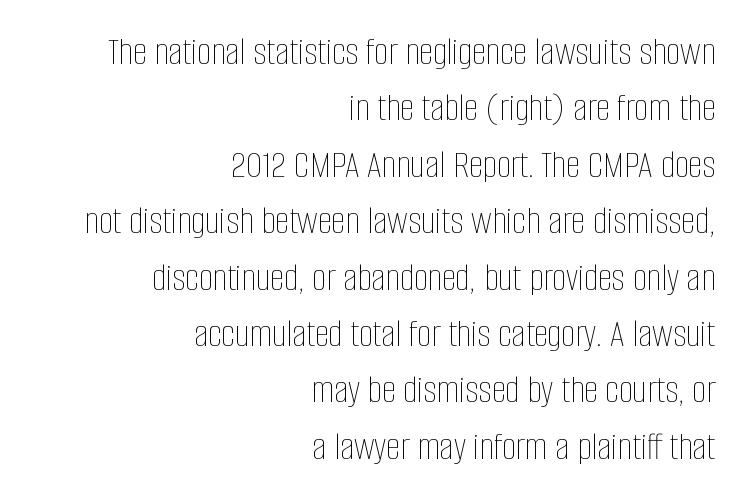
The image shows 40 px thin, condensed type, upright; set right-aligned, normal line spacing (1.41x), normal letter spacing, not underlined; low stroke contrast and a large x-height.
